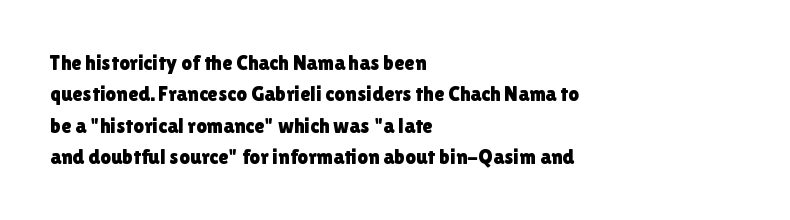
Unmarked baselines from the first word to the last. Every character sits straight up, as roman type does. The lines in this sample share a left origin and differ only in where they stop. Summary of vertical rhythm: regular, with standard interline spacing. Inter-character spacing is left at the font's built-in metrics.
